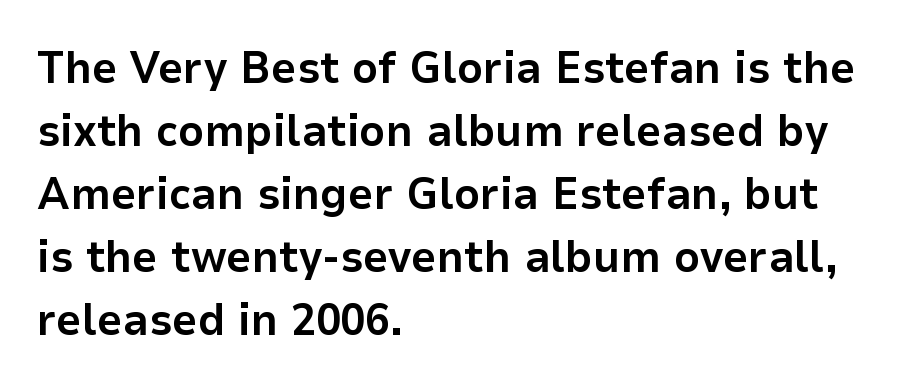
{"serif": "no", "italic": "no", "bold": "yes", "weight": "bold", "width": "normal", "stroke_contrast": "low", "x_height": "medium", "monospaced": "no", "underline": "no", "align": "left", "line_spacing": "normal", "line_spacing_ratio": 1.4, "letter_spacing": "normal", "letter_spacing_em": 0.0, "glyph_px": 45}
